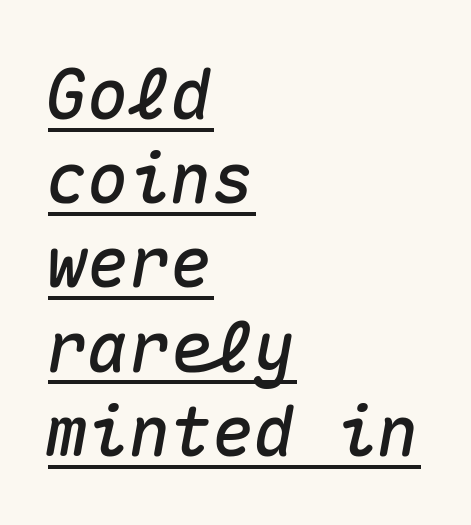
The string is rendered with underlining switched on. These lines are rendered in a fixed-pitch font. The paragraph has a hard left edge and a soft right edge. Spacing between characters is what you'd get straight out of the box. Compared with ordinary roman type, these characters are visibly tilted.
